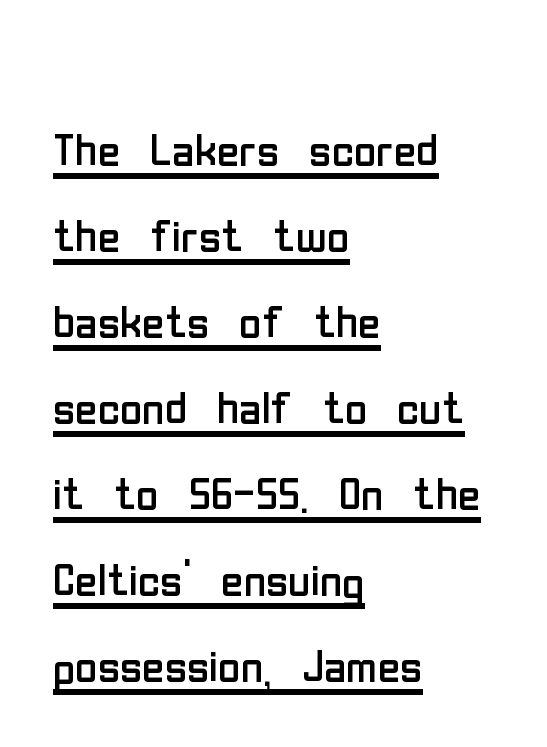
The image shows 61 px regular-weight, condensed sans-serif type, upright; set left-aligned, normal line spacing (1.41x), normal letter spacing, underlined; low stroke contrast and a medium x-height.
